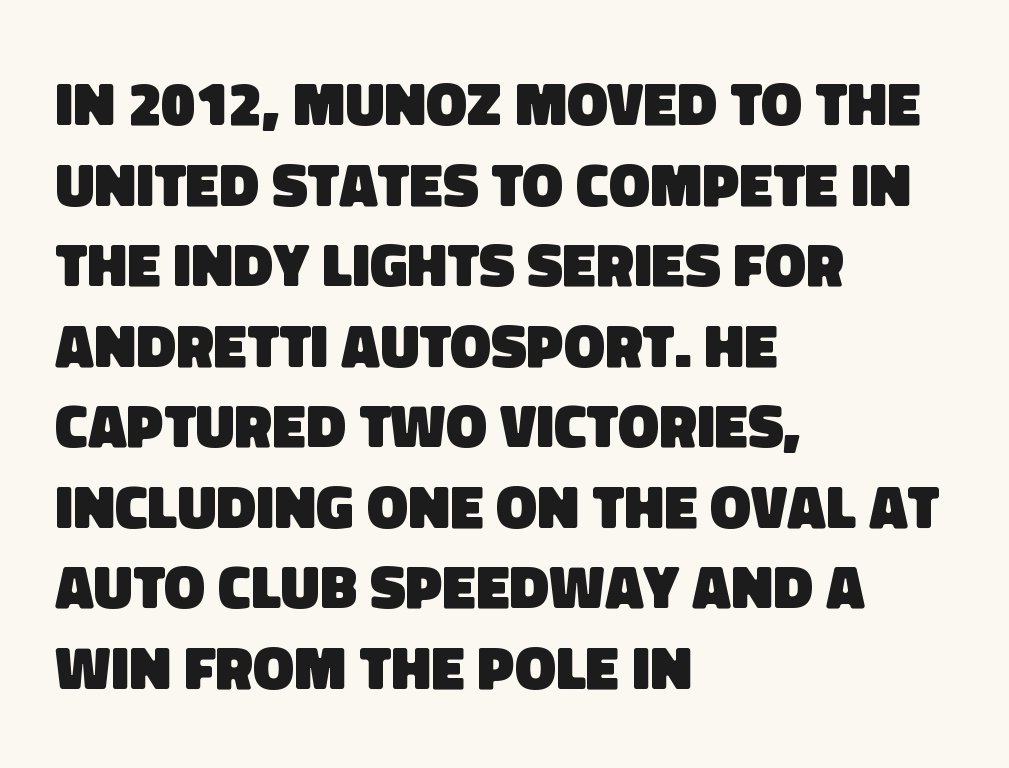
The image shows 61 px heavy sans-serif type; set left-aligned, normal line spacing (1.32x), normal letter spacing, not underlined; low stroke contrast and a large x-height.
